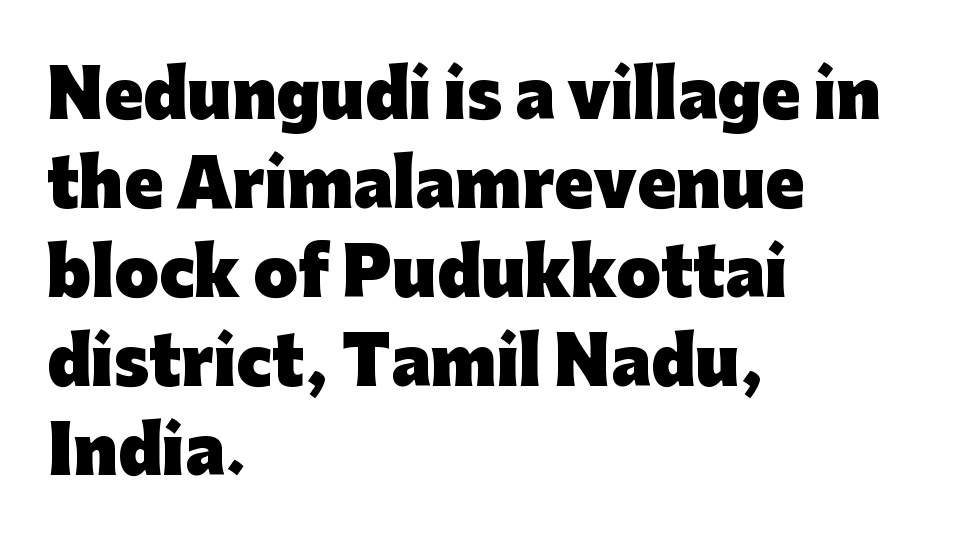
Q: Is the text bold? A: Yes.
Q: Is the text italic (slanted)? A: No, it is upright.
Q: Is the typeface a serif or a sans-serif typeface? A: Sans-serif.
Q: Is the text underlined? A: No.
Q: How is the paragraph aligned? A: Left-aligned.
Q: Is the spacing between letters normal or unusually wide? A: Normal.
Q: Is the spacing between lines tight, normal or loose? A: Normal.
Q: Width (condensed, normal, or wide)? A: Normal.
Q: Stroke contrast? A: Low.
Q: x-height? A: Medium.
Q: Monospaced? A: No.
